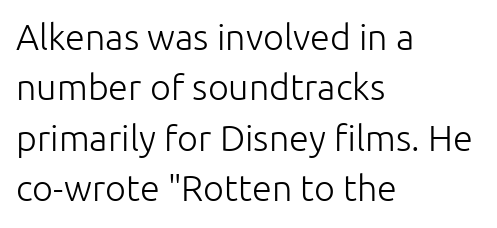
Q: Is the text bold? A: No.
Q: Is the text italic (slanted)? A: No, it is upright.
Q: Is the typeface a serif or a sans-serif typeface? A: Sans-serif.
Q: Is the text underlined? A: No.
Q: How is the paragraph aligned? A: Left-aligned.
Q: Is the spacing between letters normal or unusually wide? A: Normal.
Q: Is the spacing between lines tight, normal or loose? A: Normal.
Q: Width (condensed, normal, or wide)? A: Normal.
Q: Stroke contrast? A: Low.
Q: x-height? A: Medium.
Q: Monospaced? A: No.
